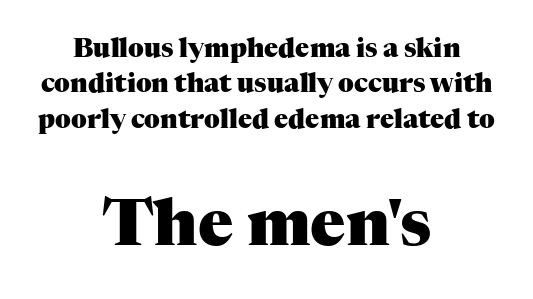
Here the second block reads like a headline and the first like body copy. The rows are spaced the way most documents space them. Only glyphs here, with clear space below each row. You can tell it's not italic because the verticals are truly vertical. Each word holds together tightly as a unit, with standard inter-letter gaps.
